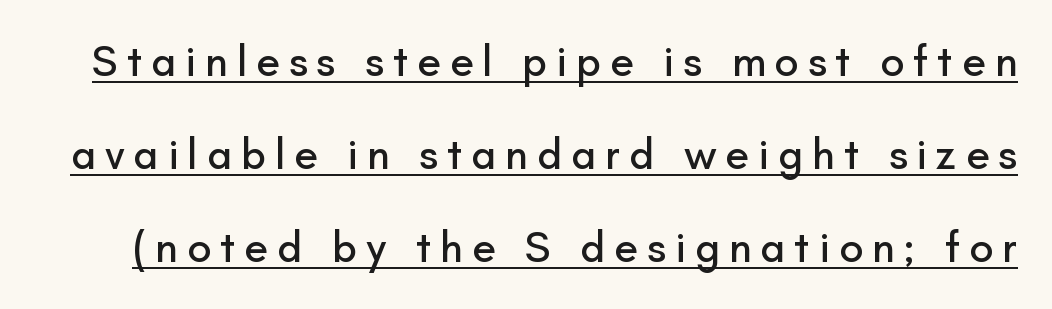
Q: Is the text italic (slanted)? A: No, it is upright.
Q: Is the typeface a serif or a sans-serif typeface? A: Sans-serif.
Q: Is the text underlined? A: Yes.
Q: Is the spacing between letters normal or unusually wide? A: Unusually wide.
Q: Is the spacing between lines tight, normal or loose? A: Loose.
Q: Width (condensed, normal, or wide)? A: Normal.
Q: Stroke contrast? A: Low.
Q: x-height? A: Small.
Q: Monospaced? A: No.
